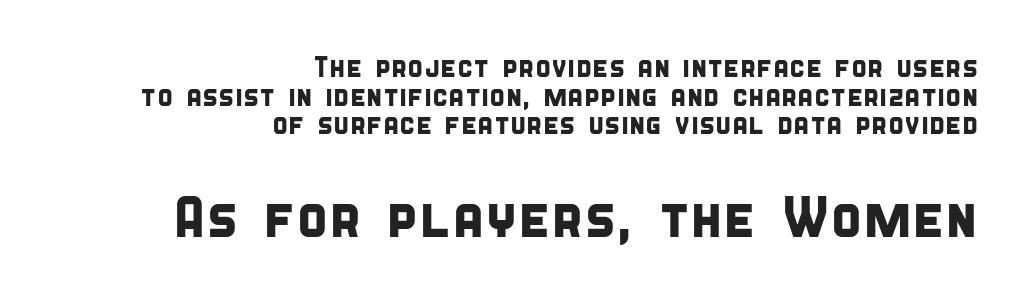
Q: Is the typeface a serif or a sans-serif typeface? A: Sans-serif.
Q: Is the text underlined? A: No.
Q: How is the paragraph aligned? A: Right-aligned.
Q: Is the spacing between letters normal or unusually wide? A: Normal.
Q: Is the spacing between lines tight, normal or loose? A: Tight.
Q: Which block of text is set in a larger size, the first (top) or the second (bottom)? A: The second (bottom) one.
Q: Width (condensed, normal, or wide)? A: Condensed.
Q: Stroke contrast? A: Low.
Q: x-height? A: Large.
Q: Monospaced? A: No.
